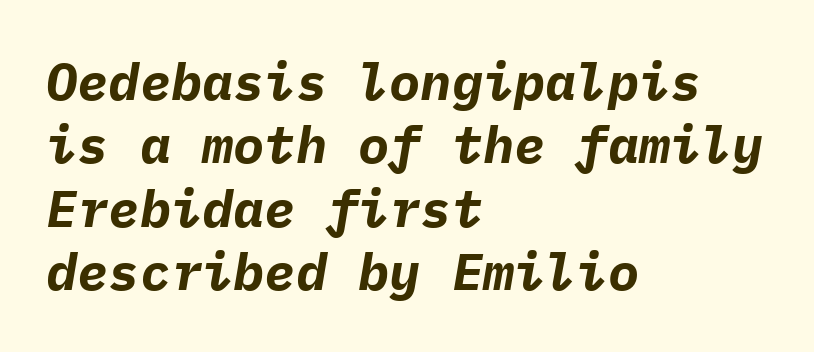
{"italic": "yes", "lean": "right", "slant_degrees": 9, "bold": "yes", "weight": "bold", "width": "normal", "stroke_contrast": "low", "x_height": "medium", "monospaced": "yes", "underline": "no", "align": "left", "line_spacing_ratio": 1.22, "letter_spacing": "normal", "letter_spacing_em": 0.0, "glyph_px": 52}
